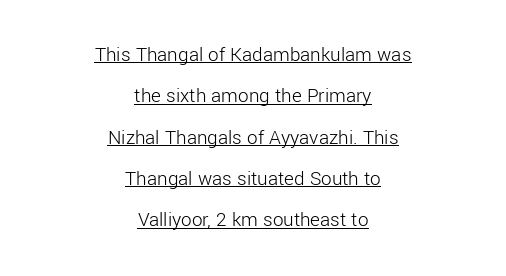
The image shows 21 px text type, upright; set centered, loose line spacing (1.97x), normal letter spacing, underlined.
